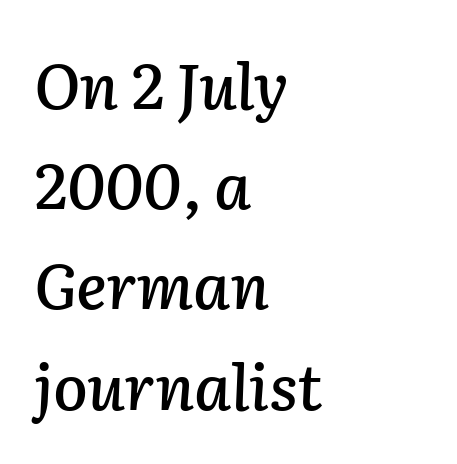
The image shows 63 px text type, italic (leaning right); set left-aligned, normal line spacing (1.59x), normal letter spacing, not underlined; low stroke contrast and a medium x-height.
